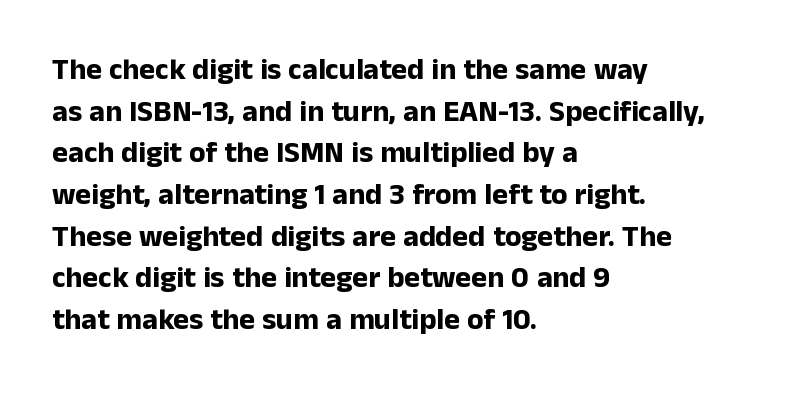
Q: Is the text bold? A: Yes.
Q: Is the text italic (slanted)? A: No, it is upright.
Q: Is the typeface a serif or a sans-serif typeface? A: Sans-serif.
Q: Is the text underlined? A: No.
Q: How is the paragraph aligned? A: Left-aligned.
Q: Is the spacing between letters normal or unusually wide? A: Normal.
Q: Is the spacing between lines tight, normal or loose? A: Normal.
Q: Width (condensed, normal, or wide)? A: Normal.
Q: Stroke contrast? A: Low.
Q: x-height? A: Medium.
Q: Monospaced? A: No.
